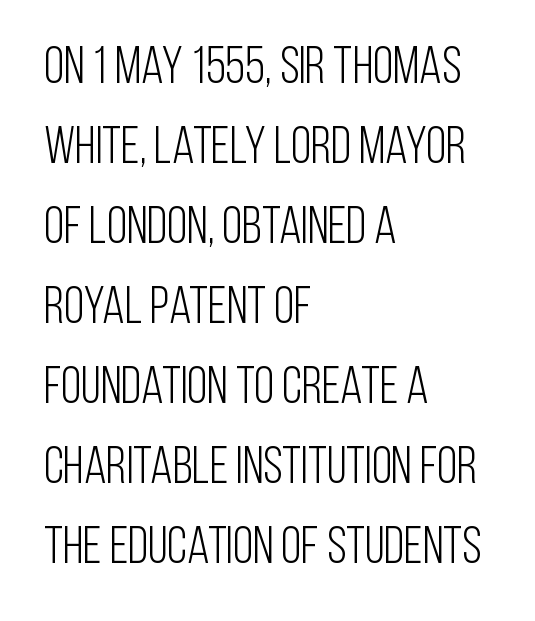
The characters are drawn with everyday or finer stroke widths. The letters stand straight up with perfectly vertical stems. Spacing verdict: proportional, widths tailored to each character. The passage shown stacks its lines at a standard gap.
